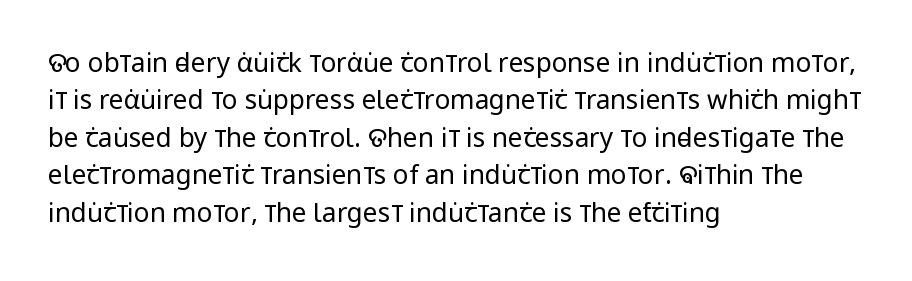
The image shows 26 px text type, upright; set left-aligned, normal line spacing (1.44x), normal letter spacing, not underlined.
